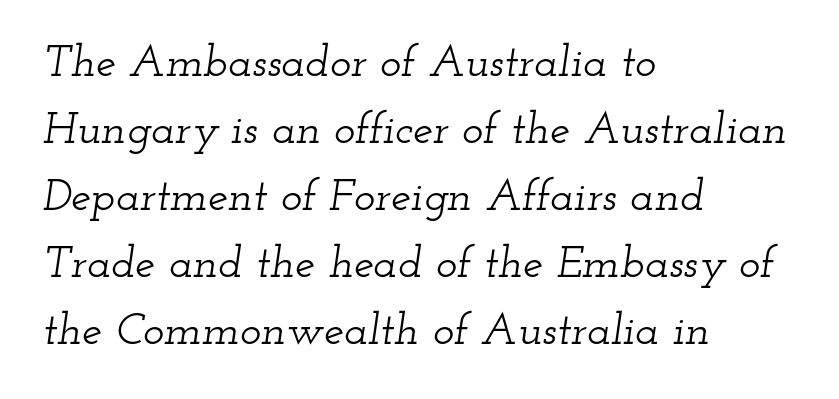
Q: Is the text italic (slanted)? A: Yes, it leans right by about 12 degrees.
Q: Is the typeface a serif or a sans-serif typeface? A: Serif.
Q: Is the text underlined? A: No.
Q: How is the paragraph aligned? A: Left-aligned.
Q: Is the spacing between letters normal or unusually wide? A: Normal.
Q: Is the spacing between lines tight, normal or loose? A: Normal.
Q: Width (condensed, normal, or wide)? A: Wide.
Q: Stroke contrast? A: Low.
Q: x-height? A: Small.
Q: Monospaced? A: No.
